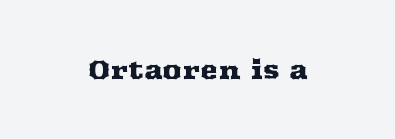
This rendering leaves character spacing at its baseline value. Has an underline been added? It has not. No italicization has been applied; the sample stays upright.
